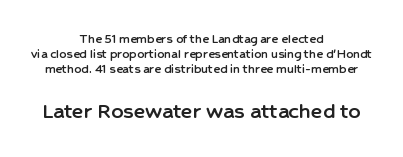
The image shows 24 px text type, upright; set centered, tight line spacing (1.08x), normal letter spacing, not underlined; the second (bottom) block is 1.71x larger.
